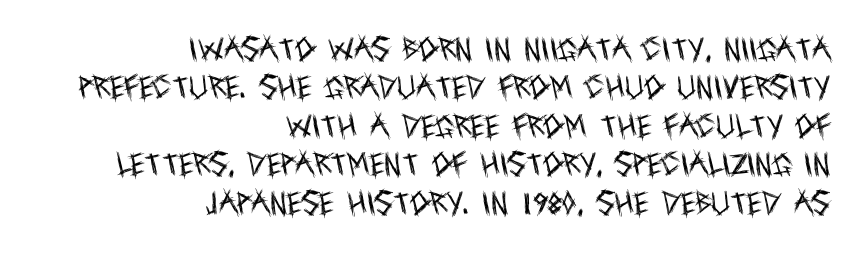
{"italic": "no", "bold": "no", "underline": "no", "align": "right", "line_spacing": "normal", "line_spacing_ratio": 1.48, "letter_spacing": "normal", "letter_spacing_em": 0.0, "glyph_px": 26}
